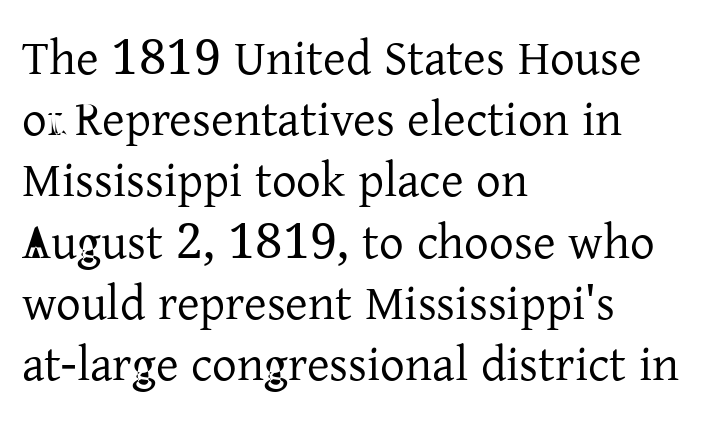
The image shows 49 px regular-weight serif type, upright; set left-aligned, normal line spacing (1.25x), normal letter spacing, not underlined; low stroke contrast and a medium x-height.
